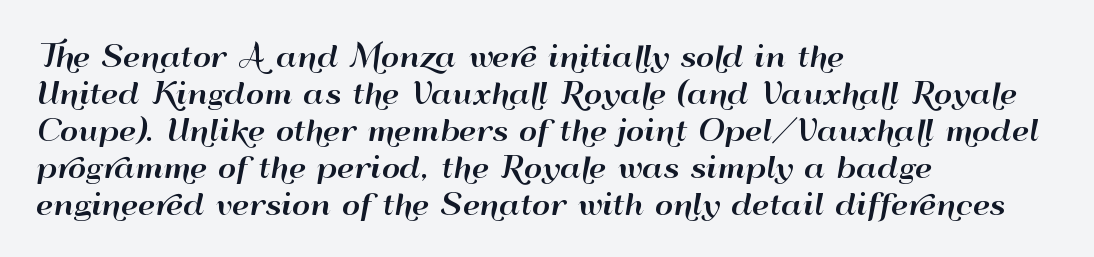
The image shows 28 px wide sans-serif type; set left-aligned, normal line spacing (1.32x), normal letter spacing, not underlined; high stroke contrast and a small x-height.
